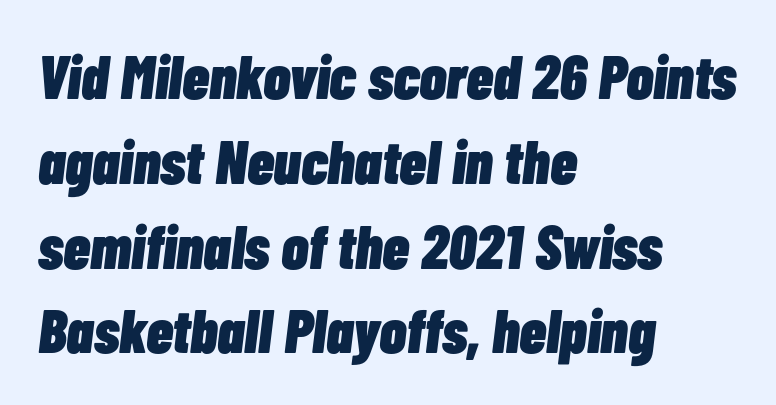
You could call the tracking neutral — neither tight nor loose. Reading down the block, your eye returns to a fixed left position each line. Varying glyph widths throughout — classic text-font behaviour. A typesetter would mark this as italic. Successive baselines arrive at the customary interval.
